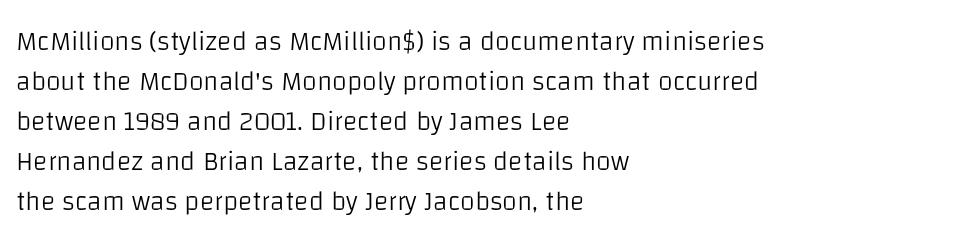
Q: Is the text bold? A: No.
Q: Is the text italic (slanted)? A: No, it is upright.
Q: Is the text underlined? A: No.
Q: How is the paragraph aligned? A: Left-aligned.
Q: Is the spacing between letters normal or unusually wide? A: Normal.
Q: Is the spacing between lines tight, normal or loose? A: Normal.
